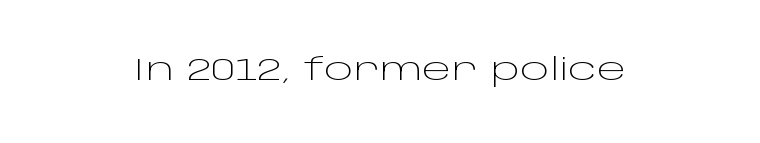
Q: Is the text bold? A: No.
Q: Is the text italic (slanted)? A: No, it is upright.
Q: Is the typeface a serif or a sans-serif typeface? A: Sans-serif.
Q: Is the text underlined? A: No.
Q: Is the spacing between letters normal or unusually wide? A: Normal.
Q: Width (condensed, normal, or wide)? A: Wide.
Q: Stroke contrast? A: Low.
Q: x-height? A: Large.
Q: Monospaced? A: No.
